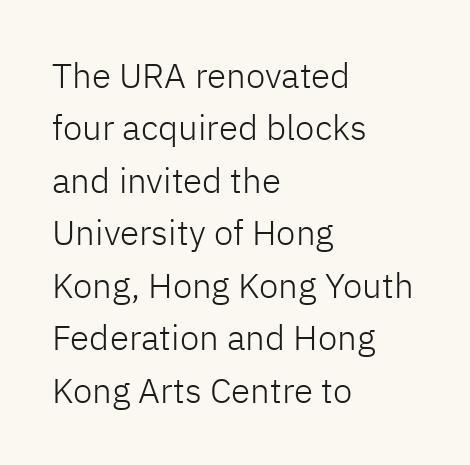
The image shows 35 px light sans-serif type, upright; set left-aligned, normal line spacing (1.5x), normal letter spacing, not underlined; low stroke contrast and a medium x-height.
